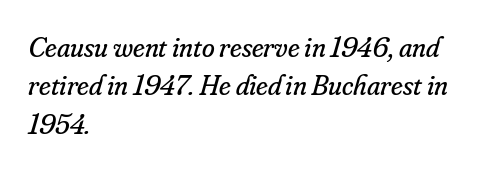
Nothing unusual about the tracking: characters are spaced as the font intends. The baseline area is clear. A typesetter would call this leading conventional body-copy spacing. A serif font was chosen for this passage. These lines are set flush left with a ragged right edge.
